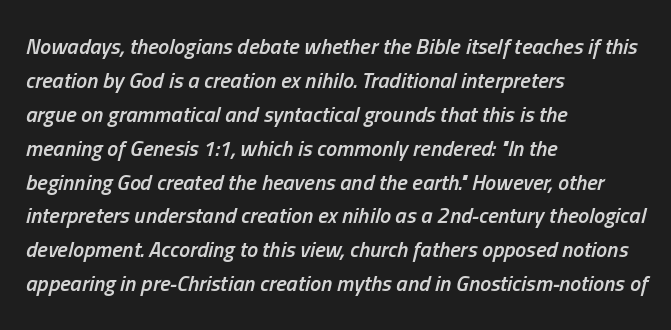
Unmarked baselines from the first word to the last. In terms of letterspacing, this is plain default setting. The letters are slanted; this is an italic face. Each line starts at the same left margin while the right side varies. Students, observe: this is what conventionally led text looks like. Set as a demibold, roughly 600 on the weight scale.
